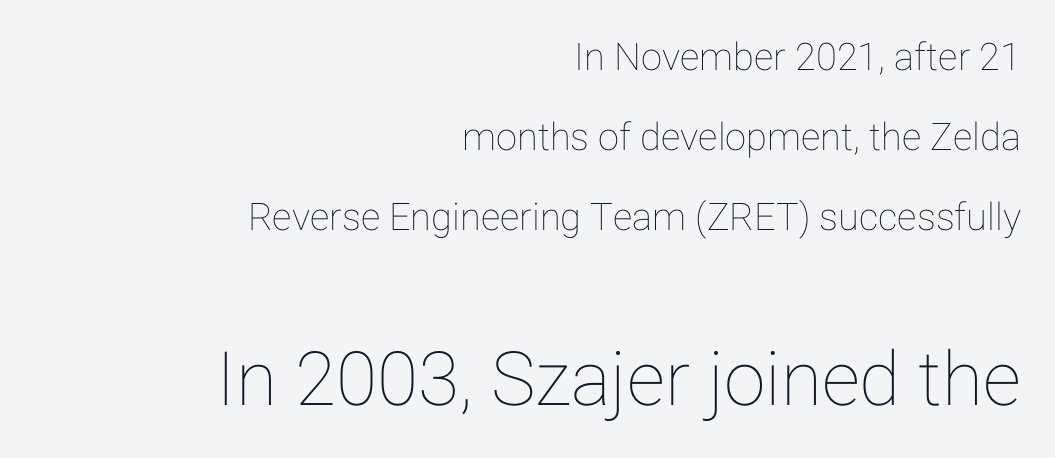
The image shows 75 px text type, upright; set right-aligned, loose line spacing (2.11x), normal letter spacing, not underlined; the second (bottom) block is 1.97x larger; low stroke contrast and a medium x-height.
